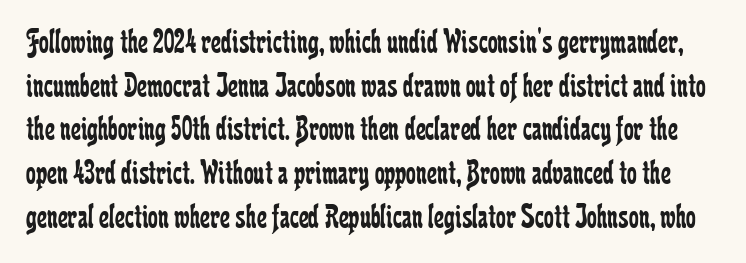
The image shows 35 px regular-weight, condensed serif type, upright; set normal line spacing (1.25x), normal letter spacing, not underlined; low stroke contrast and a medium x-height.
